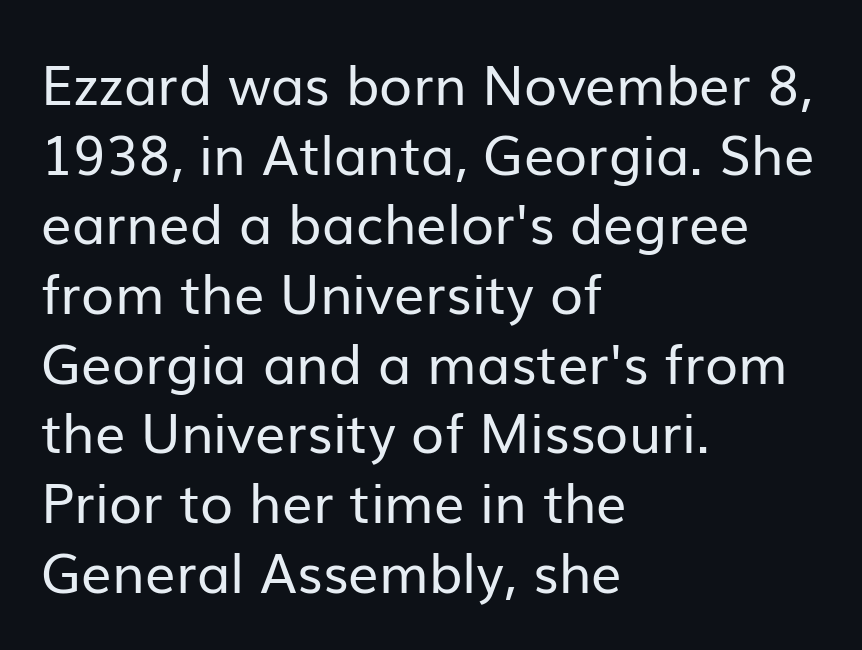
The designer went with a sans here, leaving each stem footless. Glance below the letters and you will spot only blank space. Weight: not bold — regular or lighter. Interline gaps are of average width in this sample.
